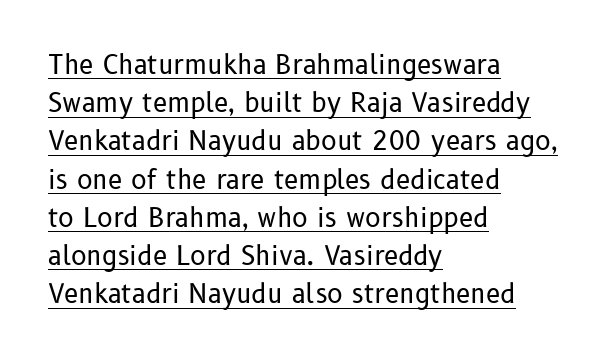
Q: Is the text bold? A: No.
Q: Is the text italic (slanted)? A: No, it is upright.
Q: Is the text underlined? A: Yes.
Q: How is the paragraph aligned? A: Left-aligned.
Q: Is the spacing between letters normal or unusually wide? A: Normal.
Q: Is the spacing between lines tight, normal or loose? A: Normal.
